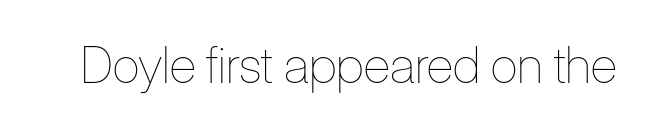
Q: Is the text bold? A: No.
Q: Is the text italic (slanted)? A: No, it is upright.
Q: Is the text underlined? A: No.
Q: Is the spacing between letters normal or unusually wide? A: Normal.
Q: Width (condensed, normal, or wide)? A: Condensed.
Q: Stroke contrast? A: Low.
Q: x-height? A: Medium.
Q: Monospaced? A: No.
